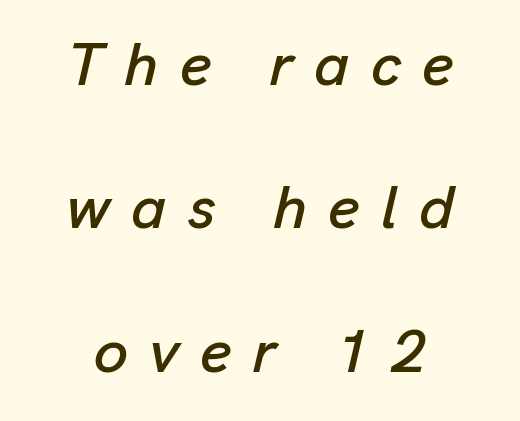
Bare-footed words on every line. This is oblique type, the kind used for emphasis or titles. Tracking here is generous; glyphs stand well apart from one another. The rendering uses natural spacing where letterforms have individual widths. These lines are centered, leaving both edges ragged. Leading is clearly above the norm, producing a sparse column.
